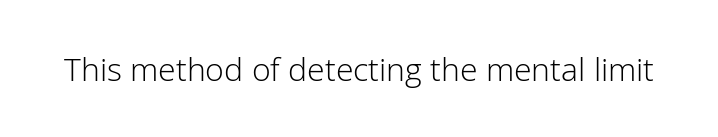
The face used here is a sans, in the tradition of grotesques and geometrics. These lines are rendered in a variable-pitch font. This rendering features lettering with no underline. Standard letterfit; no display-style spreading of the glyphs. The passage shown is not bold in any degree.
